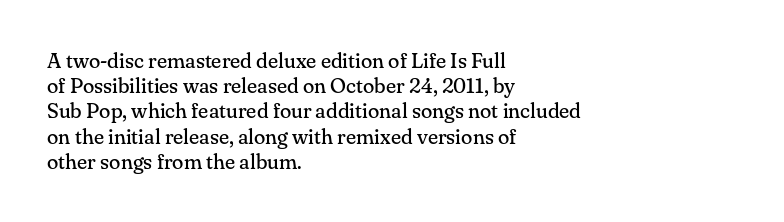
{"italic": "no", "bold": "no", "underline": "no", "align": "left", "line_spacing_ratio": 1.2, "letter_spacing": "normal", "letter_spacing_em": 0.0, "glyph_px": 21}
